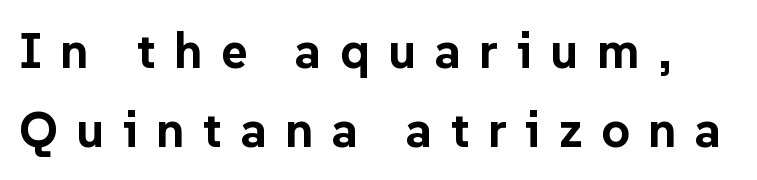
The image shows 50 px bold sans-serif type, upright; set normal line spacing (1.58x), unusually wide letter spacing (+0.37 em), not underlined; low stroke contrast and a medium x-height.
